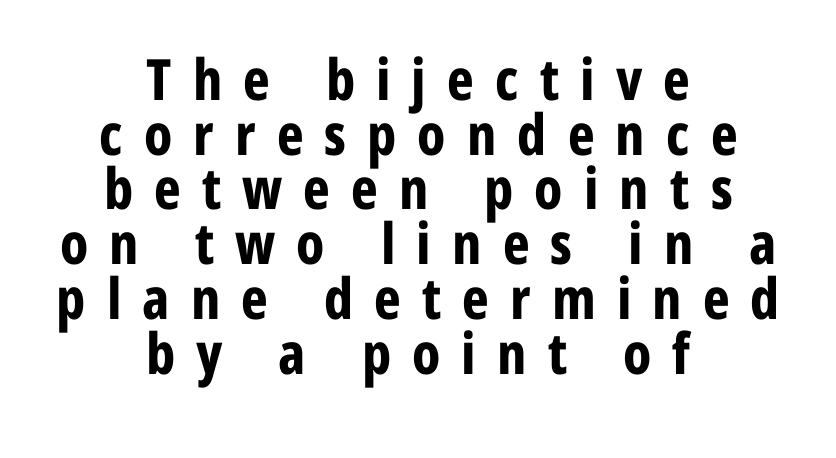
Q: Is the text bold? A: Yes.
Q: Is the text italic (slanted)? A: No, it is upright.
Q: Is the typeface a serif or a sans-serif typeface? A: Sans-serif.
Q: Is the text underlined? A: No.
Q: How is the paragraph aligned? A: Centered.
Q: Is the spacing between letters normal or unusually wide? A: Unusually wide.
Q: Is the spacing between lines tight, normal or loose? A: Tight.
Q: Width (condensed, normal, or wide)? A: Condensed.
Q: Stroke contrast? A: Low.
Q: x-height? A: Medium.
Q: Monospaced? A: No.
